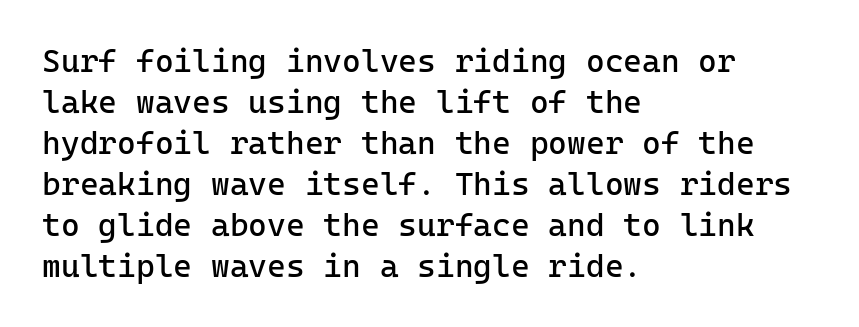
{"serif": "no", "italic": "no", "bold": "no", "weight": "regular", "width": "normal", "stroke_contrast": "low", "x_height": "medium", "monospaced": "yes", "underline": "no", "align": "left", "line_spacing": "normal", "line_spacing_ratio": 1.28, "letter_spacing": "normal", "letter_spacing_em": 0.0, "glyph_px": 32}
